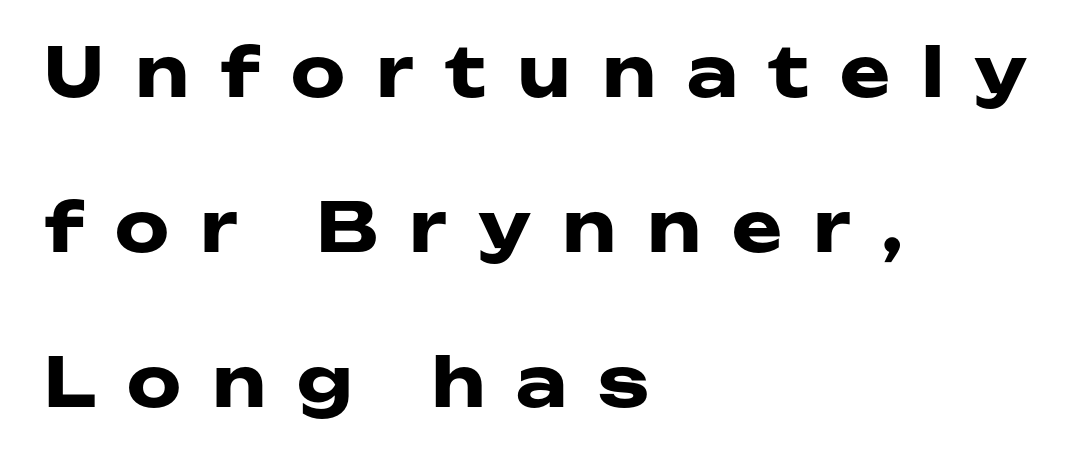
The image shows 68 px heavy, wide sans-serif type, upright; set left-aligned, loose line spacing (2.28x), unusually wide letter spacing (+0.46 em), not underlined; low stroke contrast and a medium x-height.
